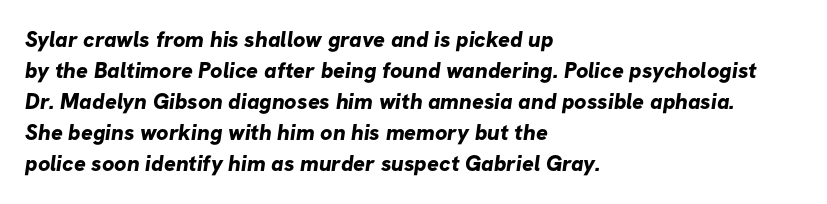
{"bold": "yes", "underline": "no", "align": "left", "line_spacing": "normal", "line_spacing_ratio": 1.41, "letter_spacing": "normal", "letter_spacing_em": 0.0, "glyph_px": 22}
